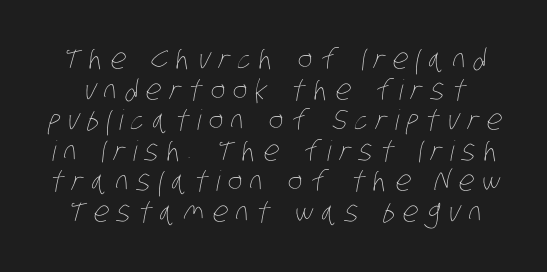
The image shows 28 px thin, condensed type; set tight line spacing (1.09x), unusually wide letter spacing (+0.28 em), not underlined; low stroke contrast and a large x-height.
